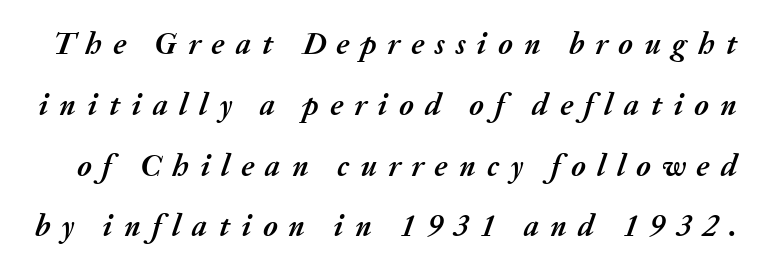
{"italic": "yes", "lean": "right", "slant_degrees": 20, "bold": "yes", "weight": "semibold", "width": "normal", "stroke_contrast": "medium", "x_height": "medium", "monospaced": "no", "underline": "no", "line_spacing": "loose", "line_spacing_ratio": 1.96, "letter_spacing": "wide", "letter_spacing_em": 0.36, "glyph_px": 31}
